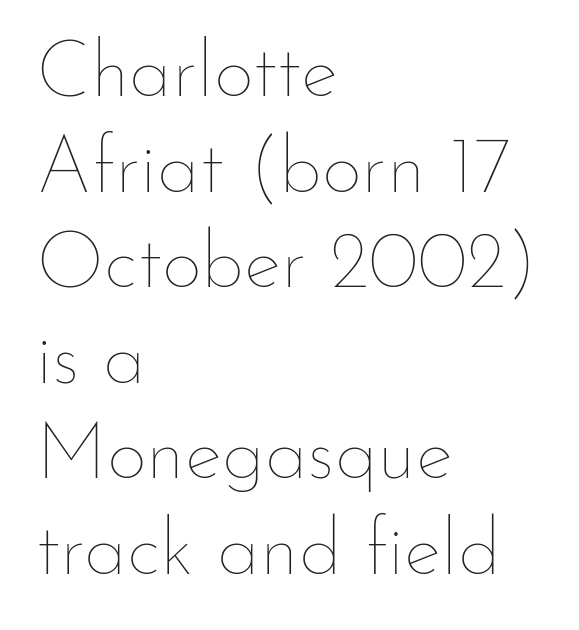
{"italic": "no", "bold": "no", "weight": "thin", "width": "normal", "stroke_contrast": "low", "x_height": "small", "monospaced": "no", "underline": "no", "align": "left", "line_spacing_ratio": 1.21, "letter_spacing": "normal", "letter_spacing_em": 0.0, "glyph_px": 79}
